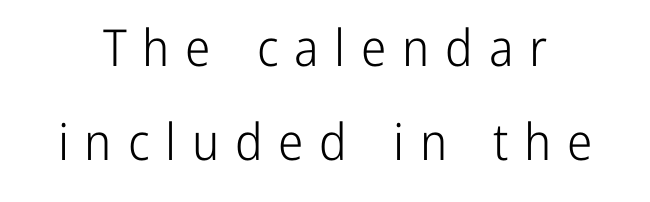
Q: Is the text bold? A: No.
Q: Is the text italic (slanted)? A: No, it is upright.
Q: Is the typeface a serif or a sans-serif typeface? A: Sans-serif.
Q: Is the text underlined? A: No.
Q: Is the spacing between letters normal or unusually wide? A: Unusually wide.
Q: Width (condensed, normal, or wide)? A: Condensed.
Q: Stroke contrast? A: Low.
Q: x-height? A: Medium.
Q: Monospaced? A: No.
